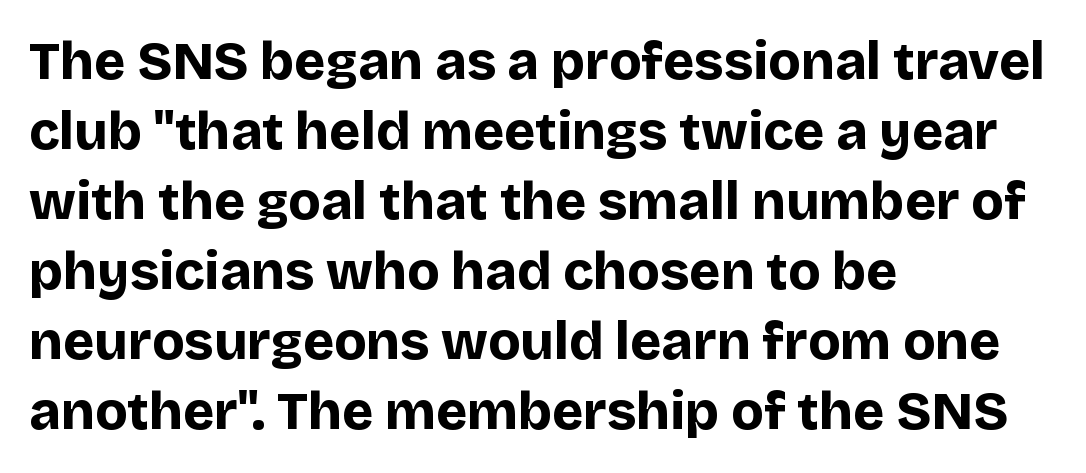
The image shows 53 px bold sans-serif type, upright; set left-aligned, normal line spacing (1.32x), normal letter spacing, not underlined; low stroke contrast and a large x-height.
